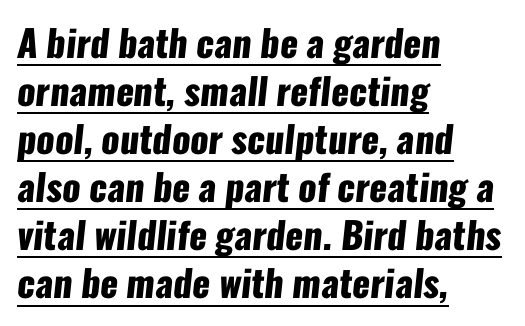
{"serif": "no", "bold": "yes", "weight": "heavy", "width": "condensed", "stroke_contrast": "low", "x_height": "medium", "monospaced": "no", "underline": "yes", "align": "left", "line_spacing": "normal", "line_spacing_ratio": 1.3, "letter_spacing": "normal", "letter_spacing_em": 0.0, "glyph_px": 37}
